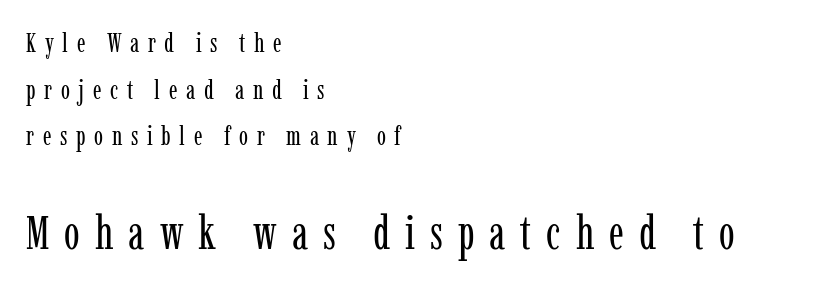
The image shows 47 px regular-weight, condensed serif type, upright; set left-aligned, line spacing 1.73x, unusually wide letter spacing (+0.32 em), not underlined; the second (bottom) block is 1.74x larger; low stroke contrast and a medium x-height.
